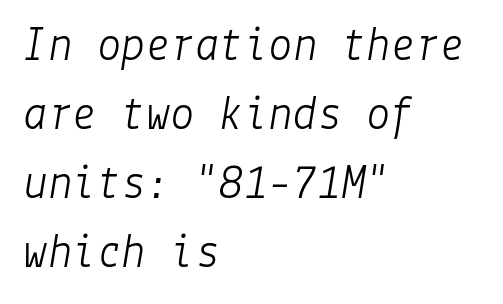
How would I describe the line gaps? Plain and ordinary. Would a proofreader flag this as italicized? Yes. The letters look calm and open, with moderate or lighter stems. Look at the tracking — it's just the regular setting, nothing added. Does the copy run flush right? No — it runs flush left. No word sits above an underline.
